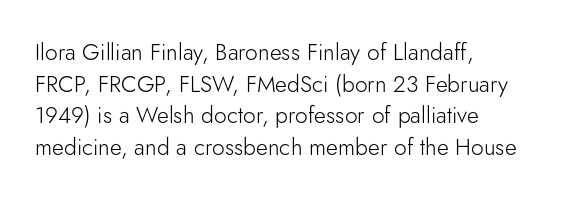
Q: Is the text bold? A: No.
Q: Is the text italic (slanted)? A: No, it is upright.
Q: Is the text underlined? A: No.
Q: How is the paragraph aligned? A: Left-aligned.
Q: Is the spacing between letters normal or unusually wide? A: Normal.
Q: Is the spacing between lines tight, normal or loose? A: Normal.
